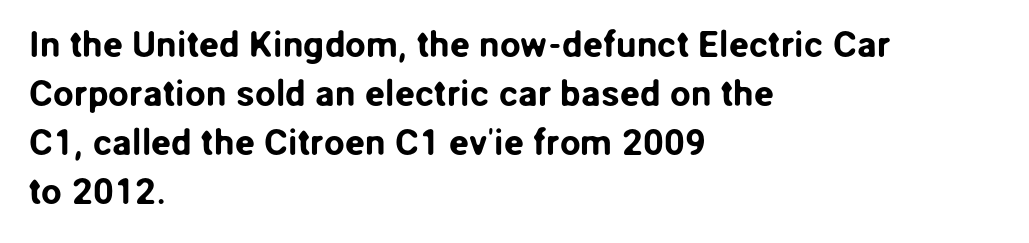
The image shows 37 px sans-serif type, upright; set left-aligned, normal line spacing (1.32x), normal letter spacing, not underlined; low stroke contrast and a medium x-height.
